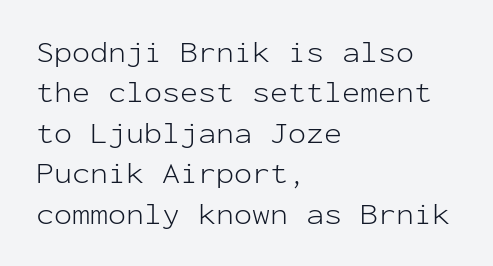
Q: Is the text bold? A: No.
Q: Is the text italic (slanted)? A: No, it is upright.
Q: Is the typeface a serif or a sans-serif typeface? A: Sans-serif.
Q: Is the text underlined? A: No.
Q: How is the paragraph aligned? A: Left-aligned.
Q: Is the spacing between letters normal or unusually wide? A: Normal.
Q: Is the spacing between lines tight, normal or loose? A: Normal.
Q: Width (condensed, normal, or wide)? A: Normal.
Q: Stroke contrast? A: Low.
Q: x-height? A: Medium.
Q: Monospaced? A: Yes.
